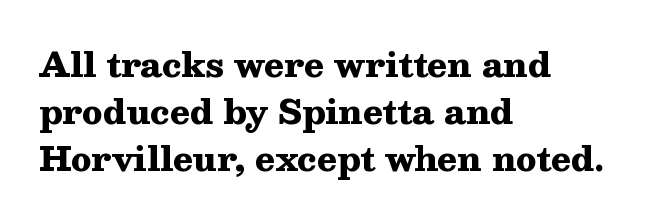
What weight is shown? A full bold with thick strokes. Caption: standard tracking, unaltered. Glance below the letters and you will spot only blank space. Nope, not italic — everything's standing straight. The rendering uses natural spacing where letterforms have individual widths.
